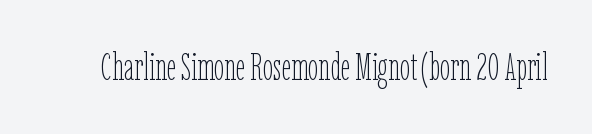
Q: Is the text bold? A: No.
Q: Is the text italic (slanted)? A: No, it is upright.
Q: Is the text underlined? A: No.
Q: Is the spacing between letters normal or unusually wide? A: Normal.
Q: Width (condensed, normal, or wide)? A: Condensed.
Q: Stroke contrast? A: Low.
Q: x-height? A: Medium.
Q: Monospaced? A: No.
